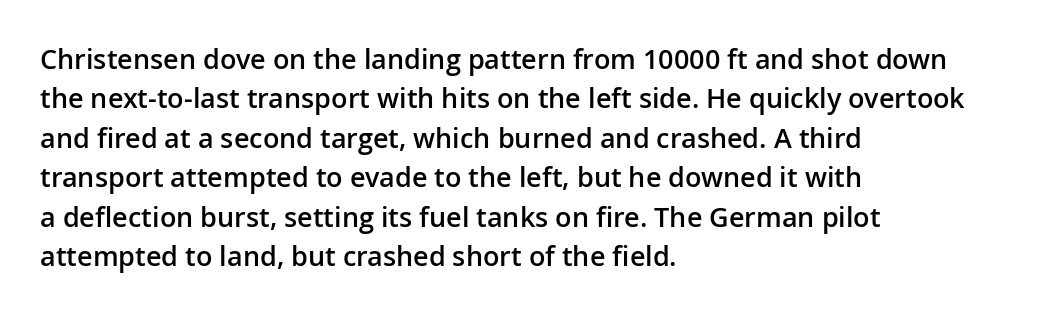
Q: Is the text bold? A: Semi-bold.
Q: Is the text italic (slanted)? A: No, it is upright.
Q: Is the text underlined? A: No.
Q: How is the paragraph aligned? A: Left-aligned.
Q: Is the spacing between letters normal or unusually wide? A: Normal.
Q: Is the spacing between lines tight, normal or loose? A: Normal.
